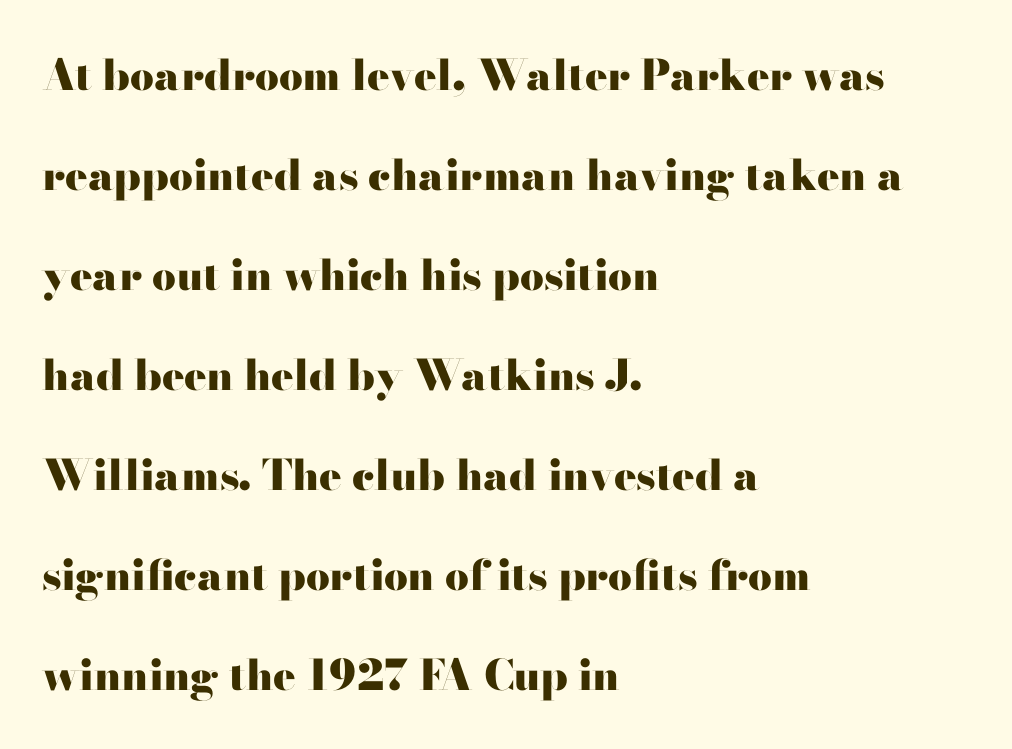
The image shows 42 px heavy, wide serif type, upright; set left-aligned, loose line spacing (2.38x), normal letter spacing, not underlined; high stroke contrast and a small x-height.
